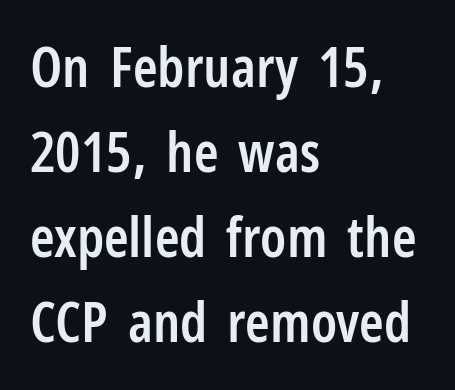
Q: Is the text bold? A: Semi-bold.
Q: Is the text italic (slanted)? A: No, it is upright.
Q: Is the typeface a serif or a sans-serif typeface? A: Sans-serif.
Q: Is the text underlined? A: No.
Q: How is the paragraph aligned? A: Left-aligned.
Q: Is the spacing between letters normal or unusually wide? A: Normal.
Q: Is the spacing between lines tight, normal or loose? A: Normal.
Q: Width (condensed, normal, or wide)? A: Condensed.
Q: Stroke contrast? A: Low.
Q: x-height? A: Medium.
Q: Monospaced? A: No.
